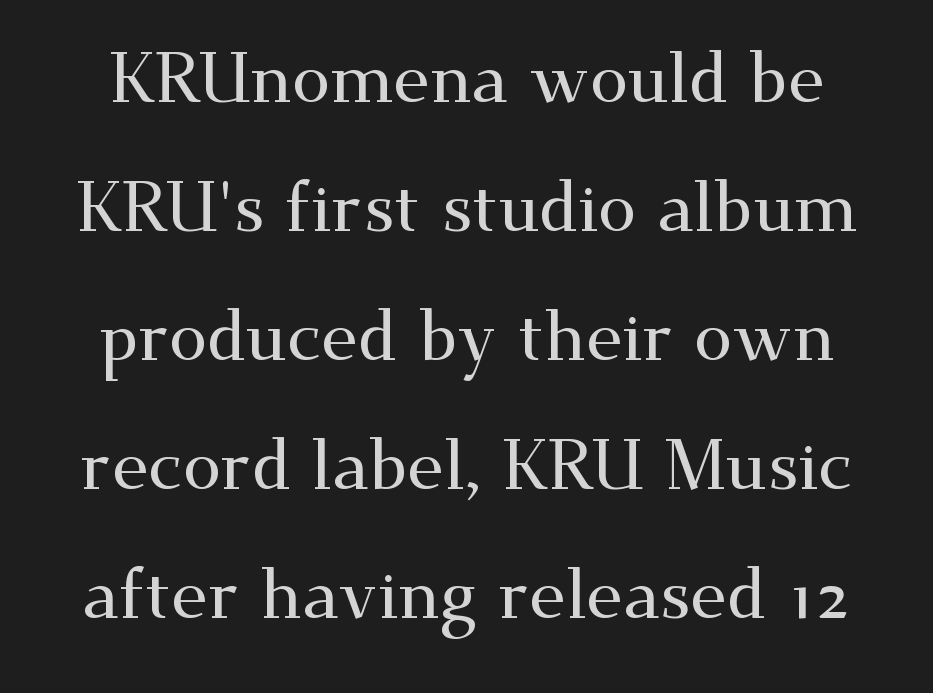
Q: Is the text italic (slanted)? A: No, it is upright.
Q: Is the typeface a serif or a sans-serif typeface? A: Serif.
Q: Is the text underlined? A: No.
Q: Is the spacing between letters normal or unusually wide? A: Normal.
Q: Width (condensed, normal, or wide)? A: Wide.
Q: Stroke contrast? A: Medium.
Q: x-height? A: Small.
Q: Monospaced? A: No.
